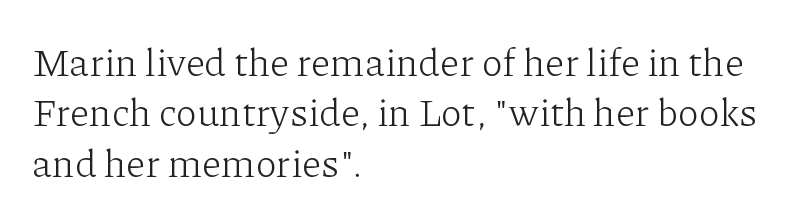
{"serif": "yes", "italic": "no", "bold": "no", "weight": "light", "width": "normal", "stroke_contrast": "low", "x_height": "medium", "monospaced": "no", "underline": "no", "align": "left", "line_spacing": "normal", "line_spacing_ratio": 1.29, "letter_spacing": "normal", "letter_spacing_em": 0.0, "glyph_px": 39}
